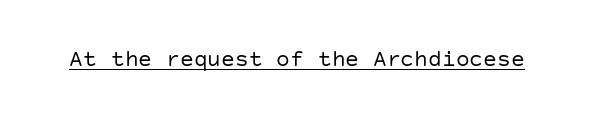
Students, observe the line beneath the letters — that is underlining. You can tell it's not italic because the verticals are truly vertical. Stems here are at most as thick as an everyday book face. Between one letter and the next there's only the usual sliver of space.
